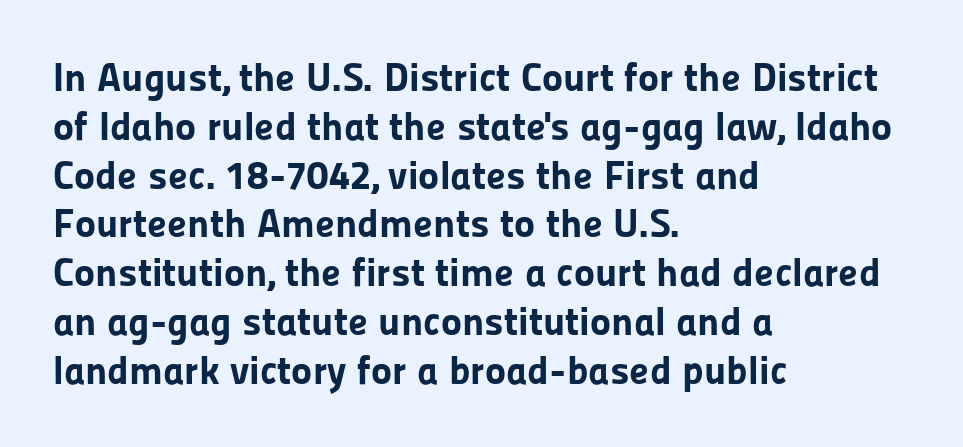
I'd call this a sans setting — the letters go barefoot. No italicization has been applied; the sample stays upright. A typesetter would call this proportional, since set widths differ per character. These lines stack with their left ends in a neat column. On the weight axis this lands at bold, roughly 700. Bare-footed words on every line.
